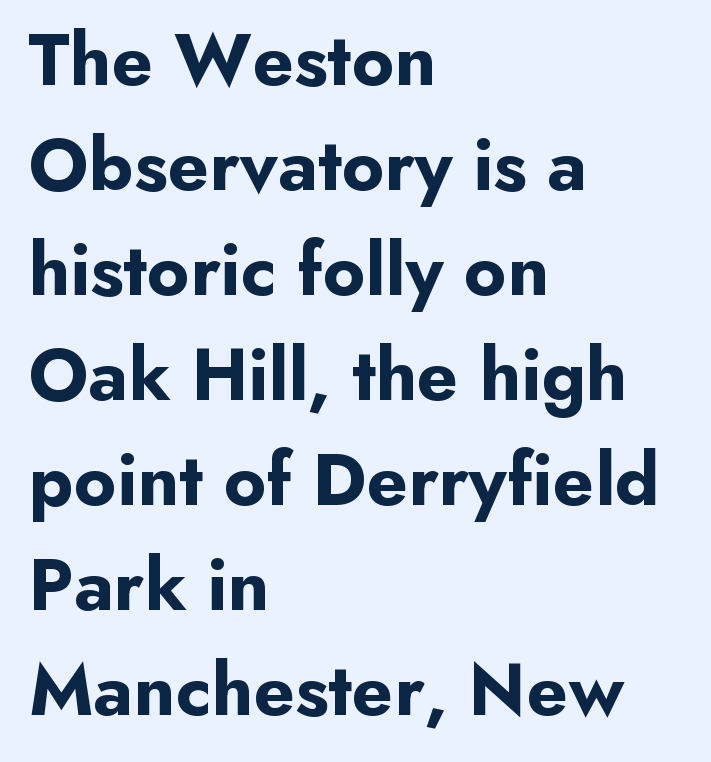
A bare baseline throughout the passage. Standard letterfit; no display-style spreading of the glyphs. The sample has been set heavy, in full bold. This sample has the flowing, uneven cadence of proportional lettering.
